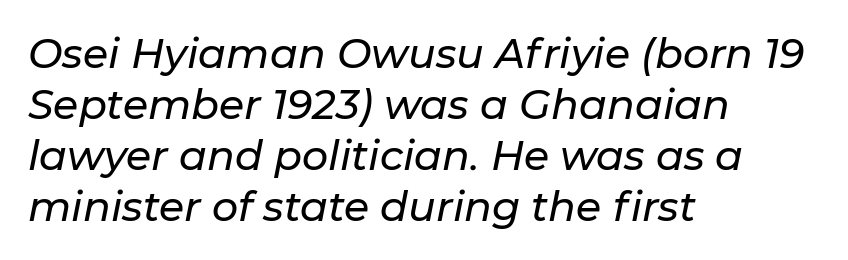
Which margin do the lines hug? The left one — the right edge is uneven. These lines keep a tight, regular rhythm from letter to letter. Words float on clear page, feet unadorned. Emphasis-style slanted type is in use.
